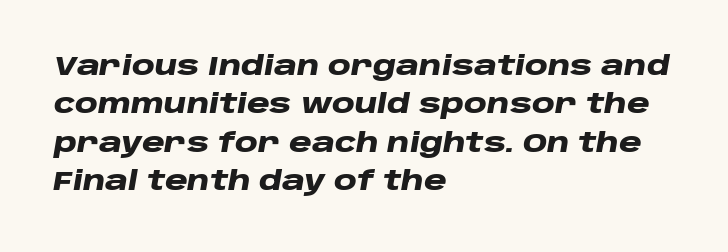
Q: Is the text bold? A: Yes.
Q: Is the text italic (slanted)? A: Yes, it leans right by about 10 degrees.
Q: Is the text underlined? A: No.
Q: How is the paragraph aligned? A: Left-aligned.
Q: Is the spacing between letters normal or unusually wide? A: Normal.
Q: Is the spacing between lines tight, normal or loose? A: Normal.
